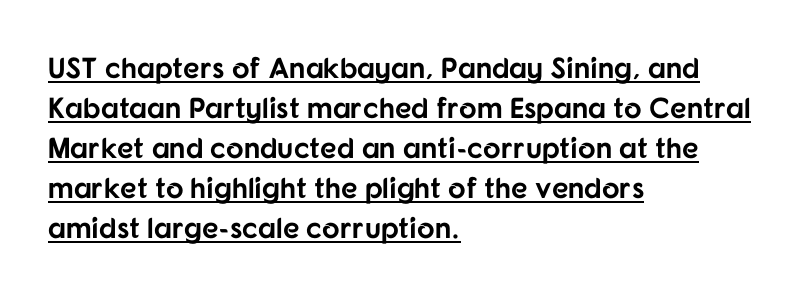
Q: Is the text bold? A: Yes.
Q: Is the text italic (slanted)? A: No, it is upright.
Q: Is the typeface a serif or a sans-serif typeface? A: Sans-serif.
Q: Is the text underlined? A: Yes.
Q: How is the paragraph aligned? A: Left-aligned.
Q: Is the spacing between letters normal or unusually wide? A: Normal.
Q: Is the spacing between lines tight, normal or loose? A: Normal.
Q: Width (condensed, normal, or wide)? A: Normal.
Q: Stroke contrast? A: Low.
Q: x-height? A: Medium.
Q: Monospaced? A: No.
